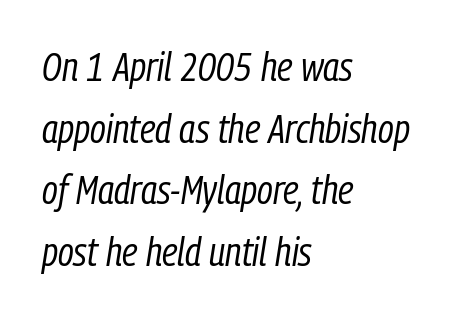
The passage shown is not bold in any degree. All the whitespace from short lines collects on the right. The gaps between neighbouring characters are ordinary and unremarkable. Spacing verdict: proportional, widths tailored to each character. Characters are canted at an angle relative to the baseline's perpendicular.
